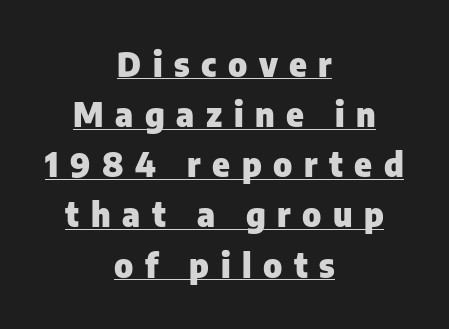
Q: Is the text bold? A: Yes.
Q: Is the text italic (slanted)? A: No, it is upright.
Q: Is the typeface a serif or a sans-serif typeface? A: Sans-serif.
Q: Is the text underlined? A: Yes.
Q: How is the paragraph aligned? A: Centered.
Q: Is the spacing between letters normal or unusually wide? A: Unusually wide.
Q: Is the spacing between lines tight, normal or loose? A: Normal.
Q: Width (condensed, normal, or wide)? A: Normal.
Q: Stroke contrast? A: Low.
Q: x-height? A: Medium.
Q: Monospaced? A: No.
